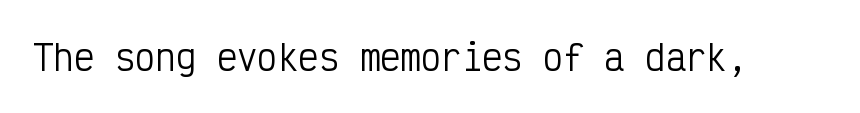
{"serif": "no", "italic": "no", "bold": "no", "weight": "regular", "width": "condensed", "stroke_contrast": "low", "x_height": "medium", "monospaced": "yes", "underline": "no", "letter_spacing": "normal", "letter_spacing_em": 0.0, "glyph_px": 34}
